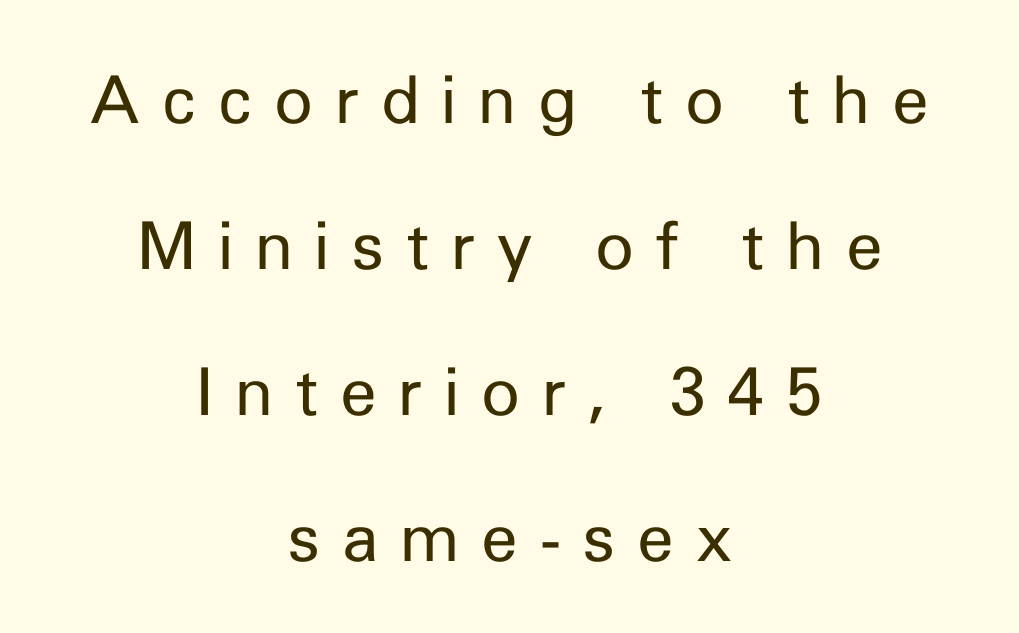
The image shows 66 px regular-weight sans-serif type, upright; set centered, loose line spacing (2.21x), unusually wide letter spacing (+0.33 em), not underlined; low stroke contrast and a medium x-height.
